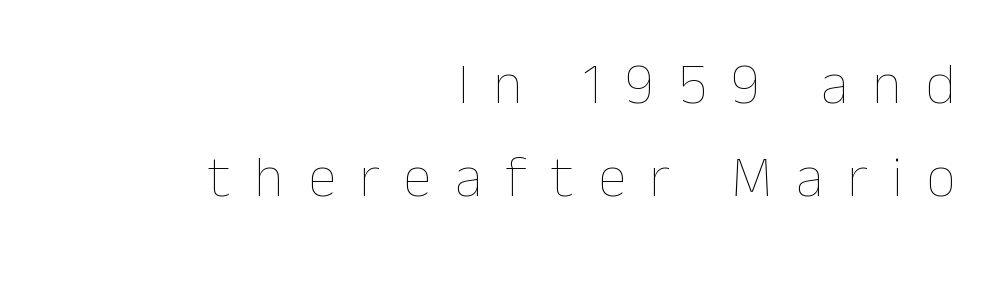
{"italic": "no", "bold": "no", "weight": "thin", "width": "normal", "stroke_contrast": "low", "x_height": "medium", "monospaced": "no", "underline": "no", "align": "right", "line_spacing": "normal", "line_spacing_ratio": 1.6, "letter_spacing": "wide", "letter_spacing_em": 0.41, "glyph_px": 58}
